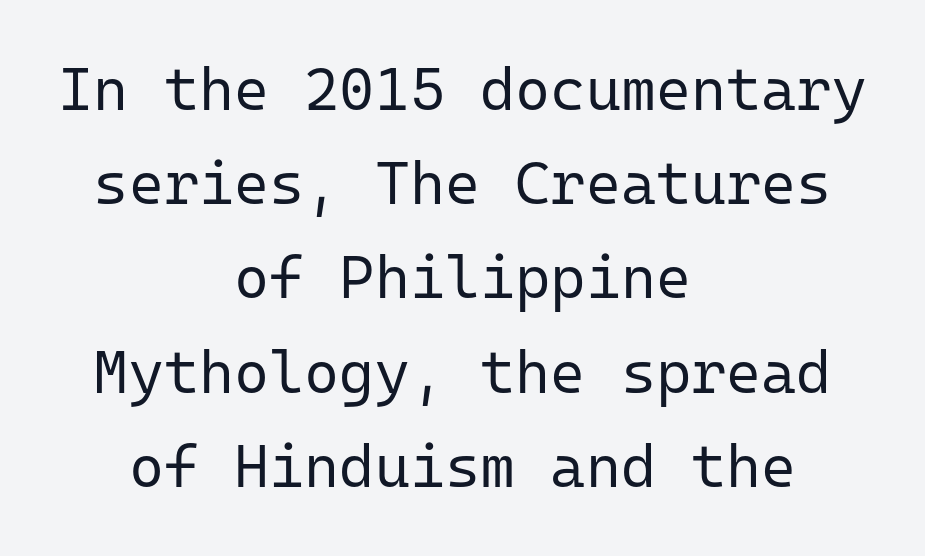
Q: Is the text bold? A: No.
Q: Is the text italic (slanted)? A: No, it is upright.
Q: Is the typeface a serif or a sans-serif typeface? A: Sans-serif.
Q: Is the text underlined? A: No.
Q: How is the paragraph aligned? A: Centered.
Q: Is the spacing between letters normal or unusually wide? A: Normal.
Q: Is the spacing between lines tight, normal or loose? A: Normal.
Q: Width (condensed, normal, or wide)? A: Normal.
Q: Stroke contrast? A: Low.
Q: x-height? A: Medium.
Q: Monospaced? A: Yes.
